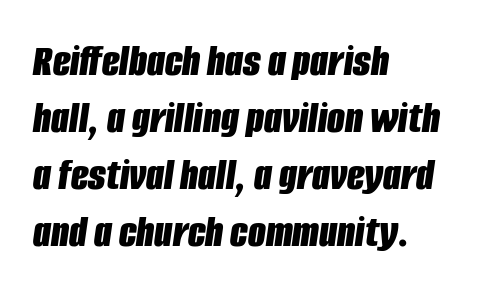
Q: Is the text bold? A: Yes.
Q: Is the text italic (slanted)? A: Yes, it leans right by about 8 degrees.
Q: Is the text underlined? A: No.
Q: How is the paragraph aligned? A: Left-aligned.
Q: Is the spacing between letters normal or unusually wide? A: Normal.
Q: Width (condensed, normal, or wide)? A: Condensed.
Q: Stroke contrast? A: Low.
Q: x-height? A: Large.
Q: Monospaced? A: No.
